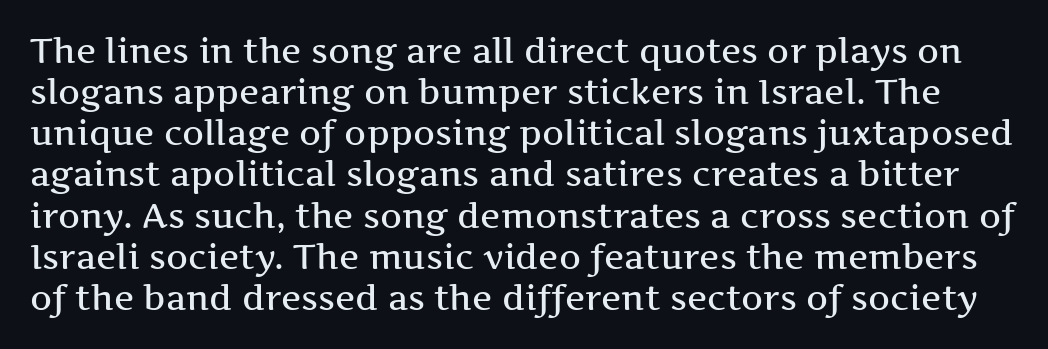
Q: Is the text italic (slanted)? A: No, it is upright.
Q: Is the typeface a serif or a sans-serif typeface? A: Serif.
Q: Is the text underlined? A: No.
Q: Is the spacing between letters normal or unusually wide? A: Normal.
Q: Width (condensed, normal, or wide)? A: Wide.
Q: Stroke contrast? A: Medium.
Q: x-height? A: Medium.
Q: Monospaced? A: No.
